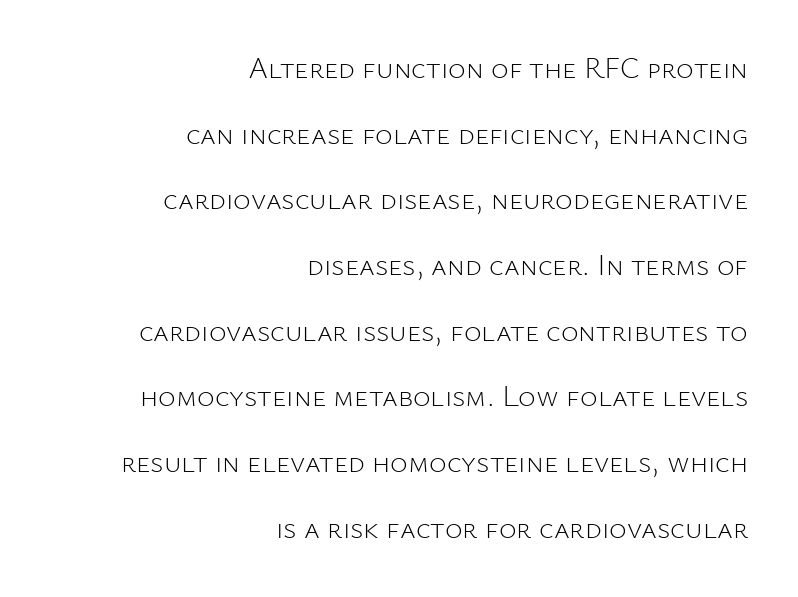
Right-aligned paragraph, ragged on the left. Compared with typical body copy, the letter spacing here is the same. Regarding serifs, this sample does without them. Each letter keeps its own natural width here, so spacing adapts to shape.
